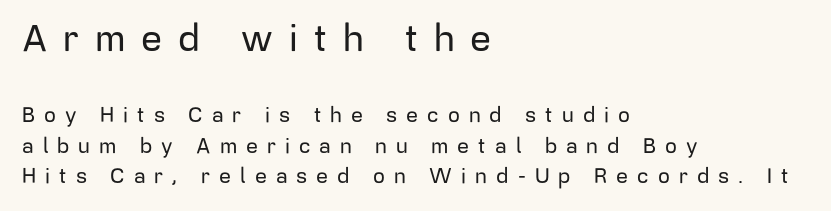
Q: Is the text italic (slanted)? A: No, it is upright.
Q: Is the typeface a serif or a sans-serif typeface? A: Sans-serif.
Q: Is the text underlined? A: No.
Q: How is the paragraph aligned? A: Left-aligned.
Q: Is the spacing between letters normal or unusually wide? A: Unusually wide.
Q: Is the spacing between lines tight, normal or loose? A: Normal.
Q: Which block of text is set in a larger size, the first (top) or the second (bottom)? A: The first (top) one.
Q: Width (condensed, normal, or wide)? A: Normal.
Q: Stroke contrast? A: Low.
Q: x-height? A: Medium.
Q: Monospaced? A: No.
